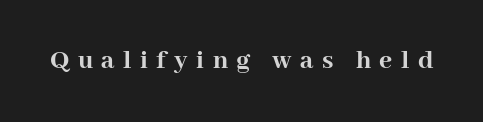
Q: Is the text bold? A: Yes.
Q: Is the text italic (slanted)? A: No, it is upright.
Q: Is the typeface a serif or a sans-serif typeface? A: Serif.
Q: Is the text underlined? A: No.
Q: Is the spacing between letters normal or unusually wide? A: Unusually wide.
Q: Width (condensed, normal, or wide)? A: Normal.
Q: Stroke contrast? A: High.
Q: x-height? A: Medium.
Q: Monospaced? A: No.
